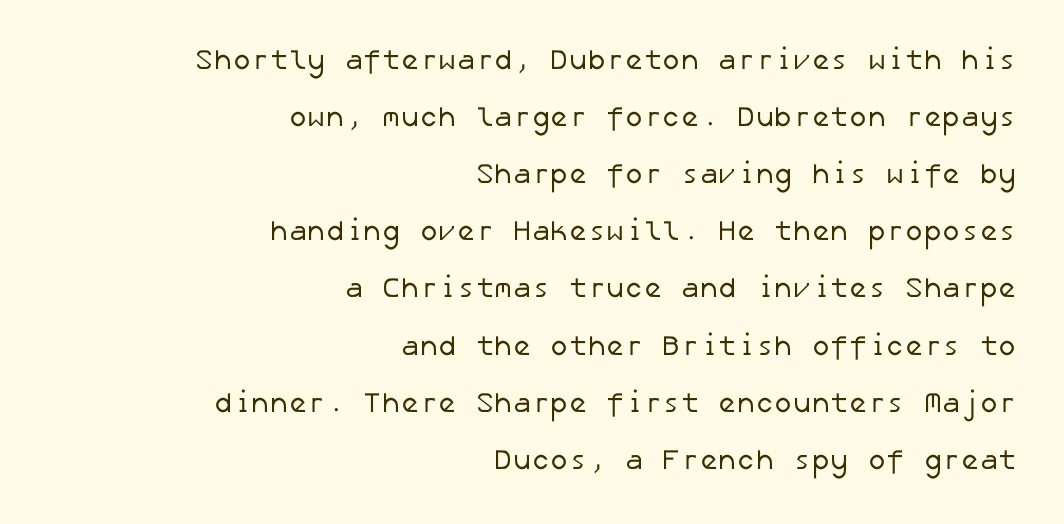
The image shows 28 px regular-weight sans-serif type; set right-aligned, loose line spacing (2.04x), normal letter spacing, not underlined; low stroke contrast and a medium x-height.
